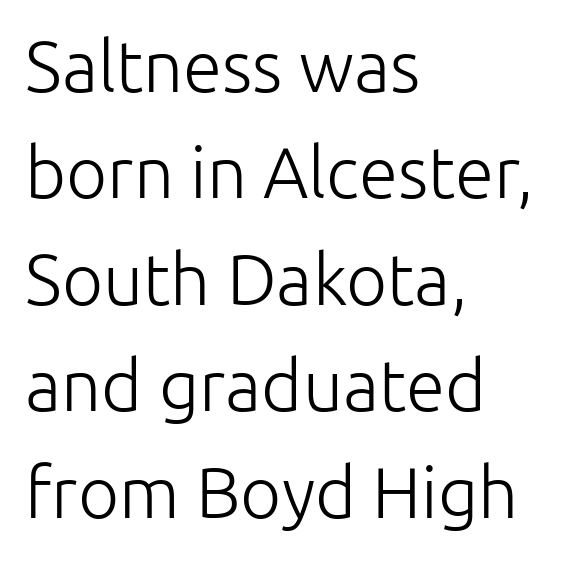
Q: Is the text bold? A: No.
Q: Is the text italic (slanted)? A: No, it is upright.
Q: Is the typeface a serif or a sans-serif typeface? A: Sans-serif.
Q: Is the text underlined? A: No.
Q: How is the paragraph aligned? A: Left-aligned.
Q: Is the spacing between letters normal or unusually wide? A: Normal.
Q: Is the spacing between lines tight, normal or loose? A: Normal.
Q: Width (condensed, normal, or wide)? A: Normal.
Q: Stroke contrast? A: Low.
Q: x-height? A: Medium.
Q: Monospaced? A: No.
